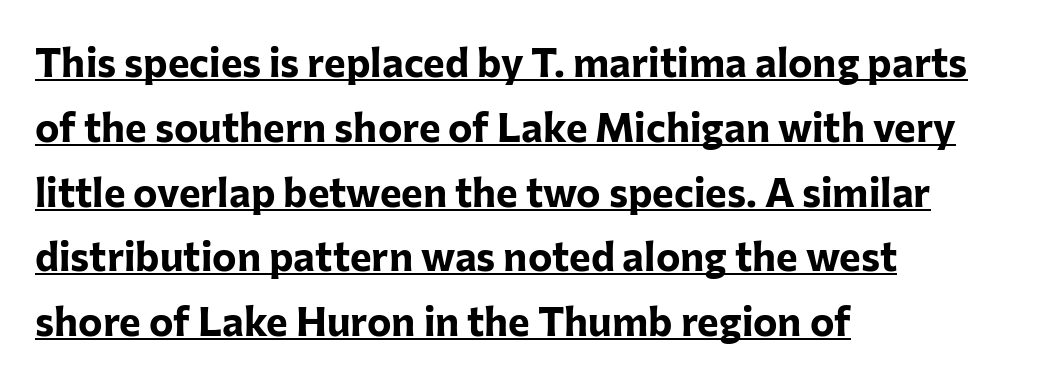
In terms of weight, the rendering is a true, heavy bold. This is underlined copy, the kind a proofreader might mark for attention. The letters carry no serifs — their stems end cleanly without finishing strokes. Each letter keeps its own natural width here, so spacing adapts to shape. The text block is weighted toward the left margin, trailing off unevenly rightward. These lines sit exactly where default settings would place them.
